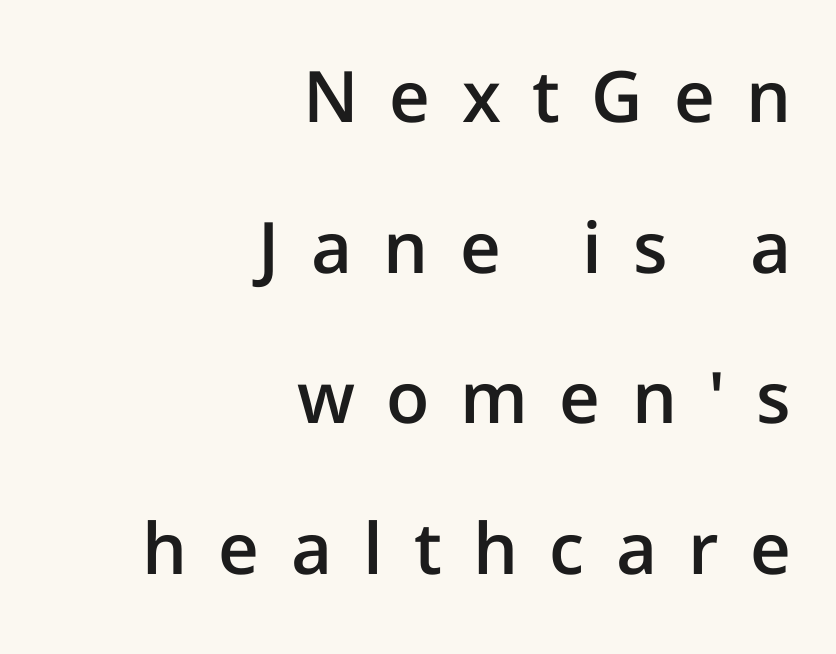
{"serif": "no", "italic": "no", "bold": "semi", "weight": "semibold", "width": "normal", "stroke_contrast": "low", "x_height": "medium", "monospaced": "no", "underline": "no", "align": "right", "line_spacing": "loose", "line_spacing_ratio": 2.12, "letter_spacing": "wide", "letter_spacing_em": 0.44, "glyph_px": 71}
